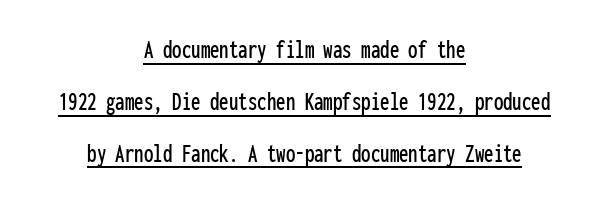
{"italic": "no", "underline": "yes", "align": "center", "line_spacing": "loose", "line_spacing_ratio": 1.92, "letter_spacing": "normal", "letter_spacing_em": 0.0, "glyph_px": 27}
